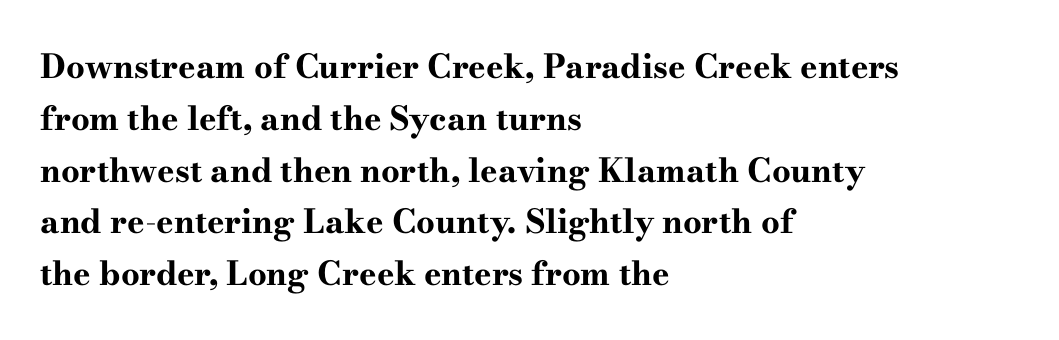
{"serif": "yes", "italic": "no", "bold": "yes", "weight": "bold", "width": "wide", "stroke_contrast": "high", "x_height": "small", "monospaced": "no", "underline": "no", "align": "left", "line_spacing": "normal", "line_spacing_ratio": 1.57, "letter_spacing": "normal", "letter_spacing_em": 0.0, "glyph_px": 33}
